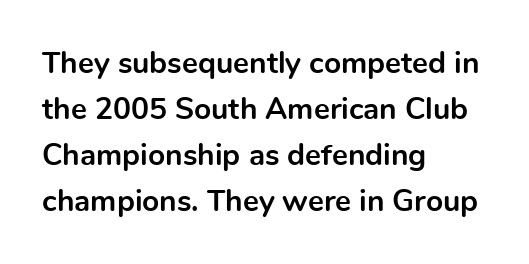
Q: Is the text bold? A: Yes.
Q: Is the text italic (slanted)? A: No, it is upright.
Q: Is the typeface a serif or a sans-serif typeface? A: Sans-serif.
Q: Is the text underlined? A: No.
Q: How is the paragraph aligned? A: Left-aligned.
Q: Is the spacing between letters normal or unusually wide? A: Normal.
Q: Is the spacing between lines tight, normal or loose? A: Normal.
Q: Width (condensed, normal, or wide)? A: Normal.
Q: x-height? A: Medium.
Q: Monospaced? A: No.
